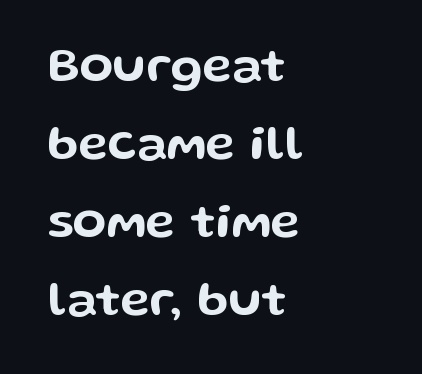
Q: Is the text italic (slanted)? A: No, it is upright.
Q: Is the typeface a serif or a sans-serif typeface? A: Sans-serif.
Q: Is the text underlined? A: No.
Q: How is the paragraph aligned? A: Left-aligned.
Q: Is the spacing between letters normal or unusually wide? A: Normal.
Q: Is the spacing between lines tight, normal or loose? A: Normal.
Q: Width (condensed, normal, or wide)? A: Wide.
Q: Stroke contrast? A: Low.
Q: x-height? A: Medium.
Q: Monospaced? A: No.
